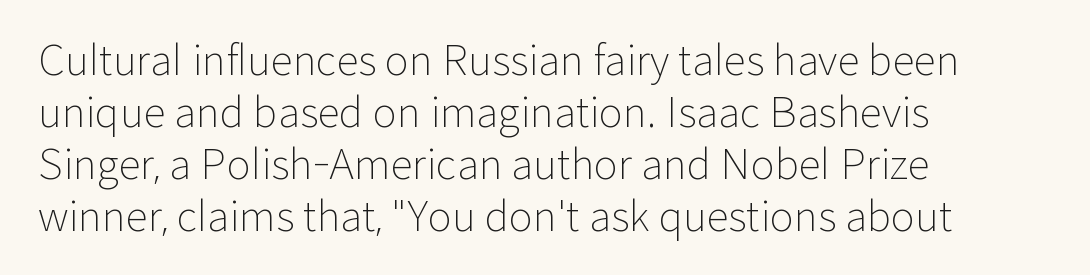
{"serif": "no", "italic": "no", "bold": "no", "weight": "light", "width": "normal", "stroke_contrast": "low", "x_height": "medium", "monospaced": "no", "underline": "no", "align": "left", "line_spacing": "normal", "line_spacing_ratio": 1.27, "letter_spacing": "normal", "letter_spacing_em": 0.0, "glyph_px": 41}
